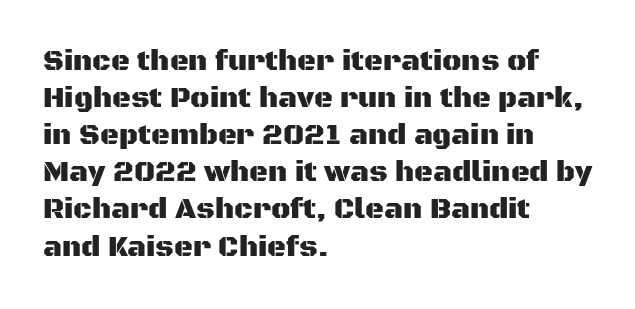
The foot of each line stays bare and open. Every character sits straight up, as roman type does. Spacing between characters is what you'd get straight out of the box. The paragraph shown leans on its left margin.
